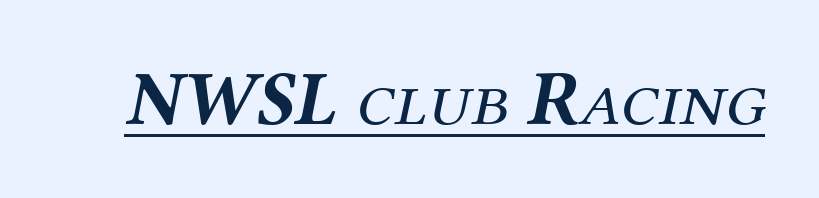
{"serif": "yes", "italic": "yes", "lean": "right", "slant_degrees": 12, "bold": "no", "weight": "regular", "width": "normal", "stroke_contrast": "medium", "x_height": "medium", "monospaced": "no", "underline": "yes", "letter_spacing": "normal", "letter_spacing_em": 0.0, "glyph_px": 77}
